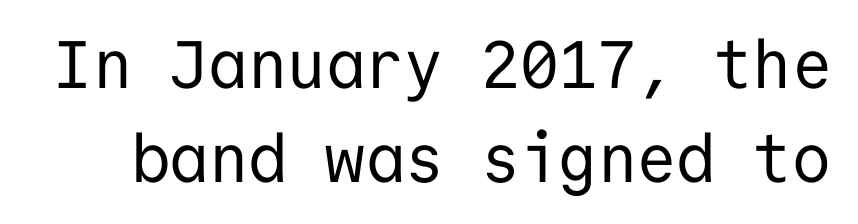
The passage shown is not bold in any degree. What stands out about the letter spacing? Nothing — it is the standard amount. The foot of each line stays bare and open. Regarding serifs, this sample does without them. Each letter, wide or thin by design, is forced into the same width here. Posture: straight, roman, zero tilt.
